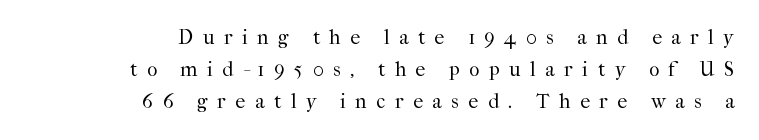
{"italic": "no", "bold": "no", "underline": "no", "align": "right", "line_spacing": "normal", "line_spacing_ratio": 1.61, "letter_spacing": "wide", "letter_spacing_em": 0.48, "glyph_px": 20}
